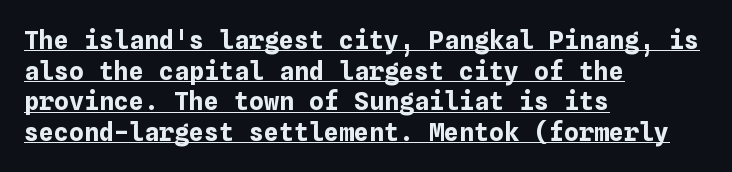
Q: Is the text bold? A: Yes.
Q: Is the text italic (slanted)? A: No, it is upright.
Q: Is the text underlined? A: Yes.
Q: How is the paragraph aligned? A: Left-aligned.
Q: Is the spacing between letters normal or unusually wide? A: Normal.
